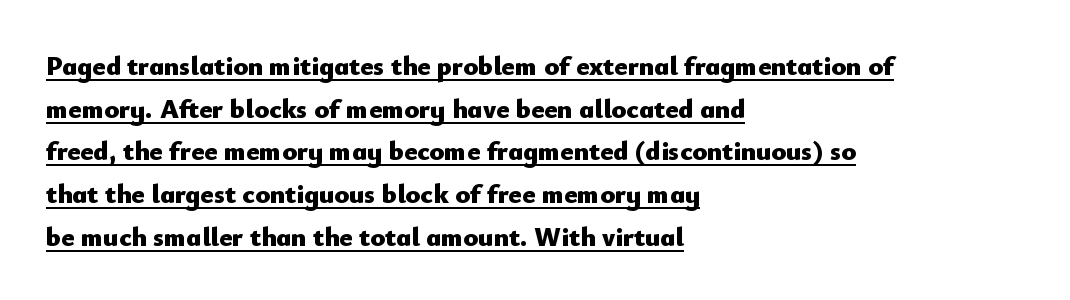
The image shows 27 px bold type, upright; set left-aligned, normal line spacing (1.58x), normal letter spacing, underlined.
